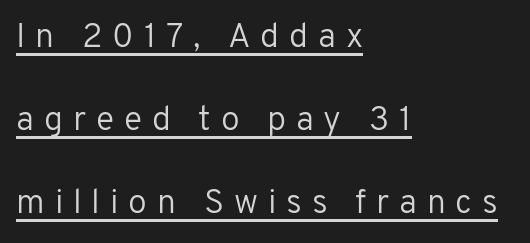
{"serif": "no", "italic": "no", "bold": "no", "weight": "regular", "width": "normal", "stroke_contrast": "low", "x_height": "medium", "monospaced": "no", "underline": "yes", "align": "left", "line_spacing": "loose", "line_spacing_ratio": 2.44, "letter_spacing": "wide", "letter_spacing_em": 0.29, "glyph_px": 34}
